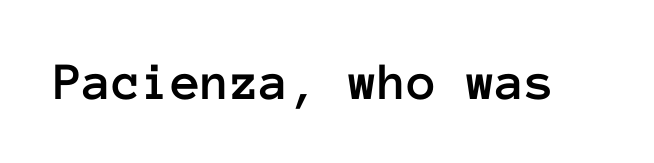
Q: Is the text italic (slanted)? A: No, it is upright.
Q: Is the text underlined? A: No.
Q: Is the spacing between letters normal or unusually wide? A: Normal.
Q: Width (condensed, normal, or wide)? A: Normal.
Q: Stroke contrast? A: Low.
Q: x-height? A: Medium.
Q: Monospaced? A: Yes.
